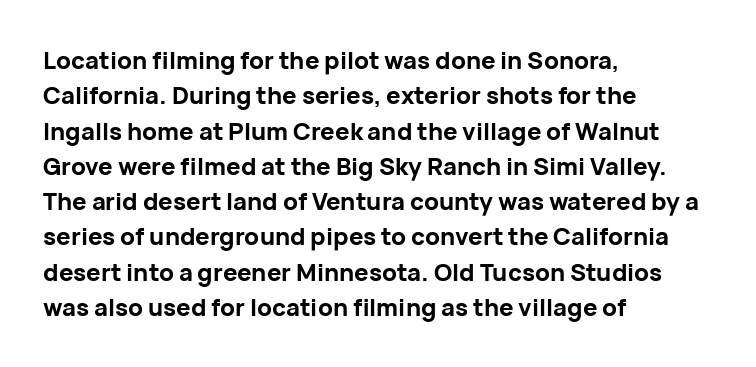
Q: Is the text bold? A: Yes.
Q: Is the text italic (slanted)? A: No, it is upright.
Q: Is the text underlined? A: No.
Q: How is the paragraph aligned? A: Left-aligned.
Q: Is the spacing between letters normal or unusually wide? A: Normal.
Q: Is the spacing between lines tight, normal or loose? A: Normal.
